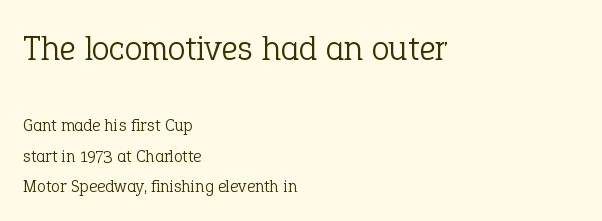
Left-aligned paragraph, ragged on the right. You can tell it's not italic because the verticals are truly vertical. Glyph-to-glyph distance matches everyday printed text. Note the varied advance widths — an 'i' is clearly narrower than an 'm'. Underline: absent.
